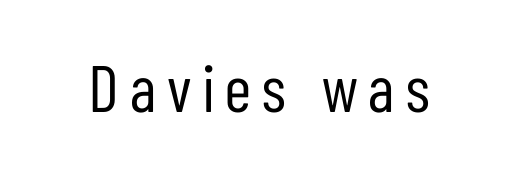
The gap between lines stays unmarked. The lettering stays uniformly vertical, giving the passage a roman look. The letters look calm and open, with moderate or lighter stems. The characters display no serif detailing; their extremities are plain.
